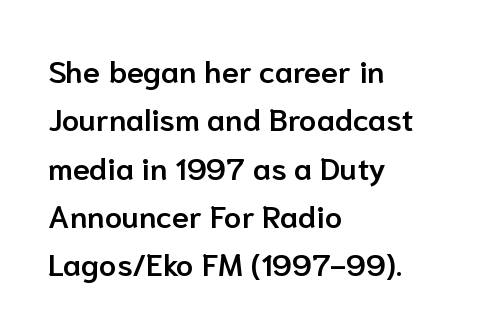
{"serif": "no", "italic": "no", "bold": "semi", "weight": "semibold", "width": "normal", "stroke_contrast": "low", "x_height": "medium", "monospaced": "no", "underline": "no", "align": "left", "line_spacing": "normal", "line_spacing_ratio": 1.56, "letter_spacing": "normal", "letter_spacing_em": 0.0, "glyph_px": 31}
